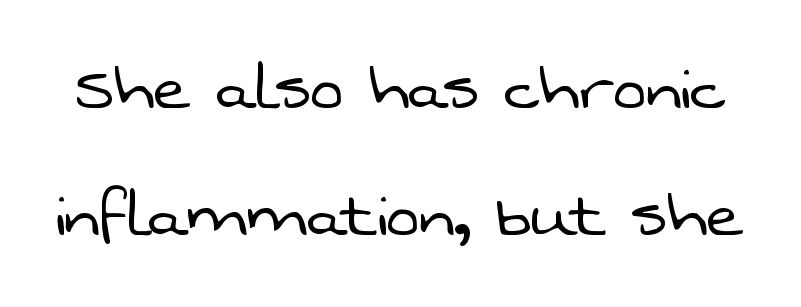
The image shows 79 px light sans-serif type; set normal line spacing (1.61x), normal letter spacing, not underlined; low stroke contrast and a medium x-height.
